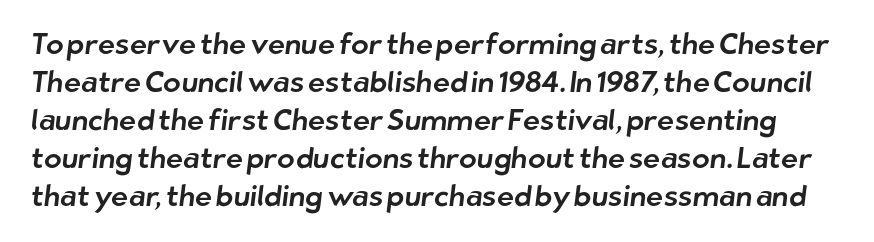
Q: Is the typeface a serif or a sans-serif typeface? A: Sans-serif.
Q: Is the text underlined? A: No.
Q: Is the spacing between letters normal or unusually wide? A: Normal.
Q: Is the spacing between lines tight, normal or loose? A: Normal.
Q: Width (condensed, normal, or wide)? A: Normal.
Q: Stroke contrast? A: Low.
Q: x-height? A: Medium.
Q: Monospaced? A: No.
